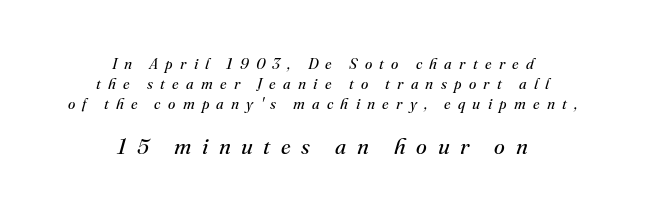
Q: Is the text bold? A: No.
Q: Is the text italic (slanted)? A: Yes, it leans right by about 16 degrees.
Q: Is the text underlined? A: No.
Q: How is the paragraph aligned? A: Centered.
Q: Is the spacing between letters normal or unusually wide? A: Unusually wide.
Q: Is the spacing between lines tight, normal or loose? A: Normal.
Q: Which block of text is set in a larger size, the first (top) or the second (bottom)? A: The second (bottom) one.
